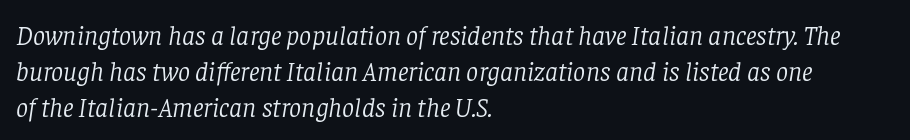
The image shows 27 px text type, italic (leaning right); set left-aligned, normal line spacing (1.34x), normal letter spacing, not underlined.
